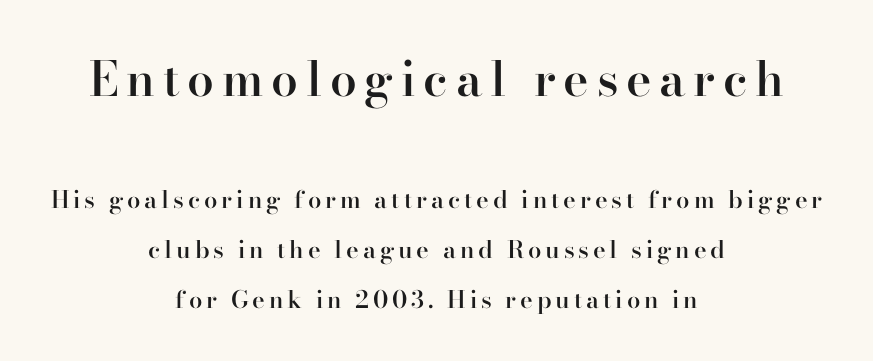
This rendering employs a face with finishing strokes, i.e., a serif. Layout note: lines centered. The face used here is a semibold: visibly heavier than regular, lighter than bold. Vertically, the passage feels expansive, rows floating well apart.
